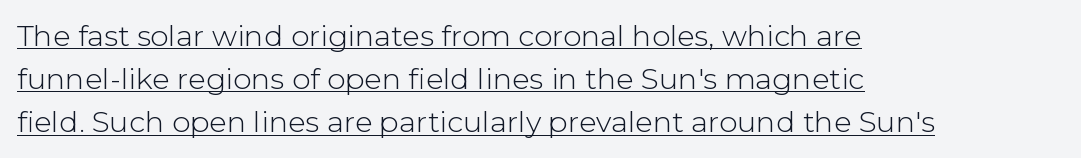
The image shows 29 px light sans-serif type, upright; set left-aligned, normal line spacing (1.49x), normal letter spacing, underlined; low stroke contrast and a medium x-height.
